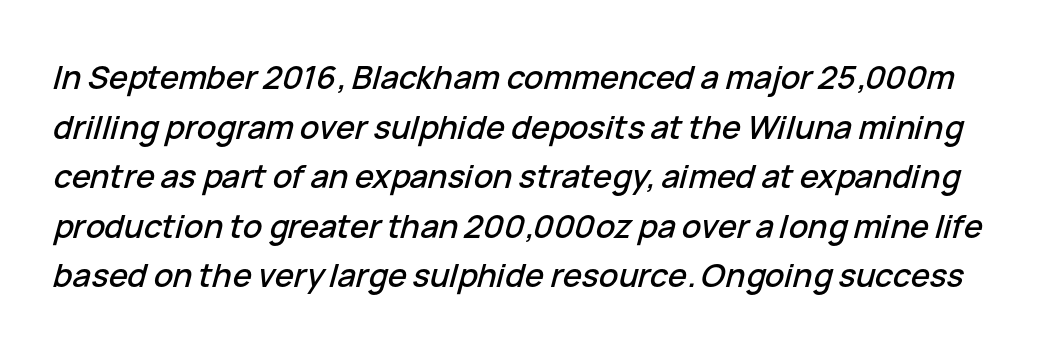
Q: Is the text italic (slanted)? A: Yes, it leans right by about 15 degrees.
Q: Is the text underlined? A: No.
Q: Is the spacing between letters normal or unusually wide? A: Normal.
Q: Is the spacing between lines tight, normal or loose? A: Normal.
Q: Width (condensed, normal, or wide)? A: Normal.
Q: Stroke contrast? A: Low.
Q: x-height? A: Medium.
Q: Monospaced? A: No.
